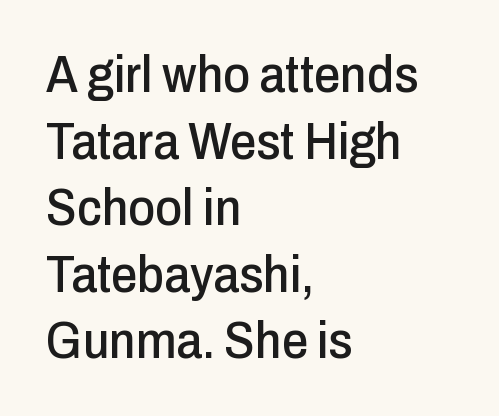
{"serif": "no", "italic": "no", "width": "condensed", "stroke_contrast": "low", "x_height": "medium", "monospaced": "no", "underline": "no", "align": "left", "line_spacing": "normal", "line_spacing_ratio": 1.28, "letter_spacing": "normal", "letter_spacing_em": 0.0, "glyph_px": 52}
